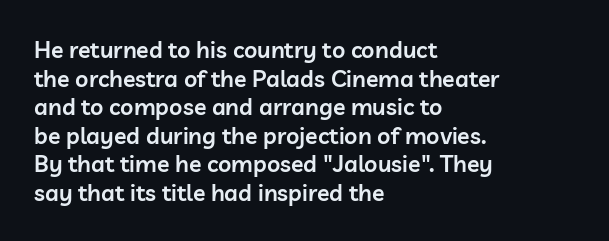
Q: Is the text bold? A: Semi-bold.
Q: Is the text italic (slanted)? A: No, it is upright.
Q: Is the text underlined? A: No.
Q: How is the paragraph aligned? A: Left-aligned.
Q: Is the spacing between letters normal or unusually wide? A: Normal.
